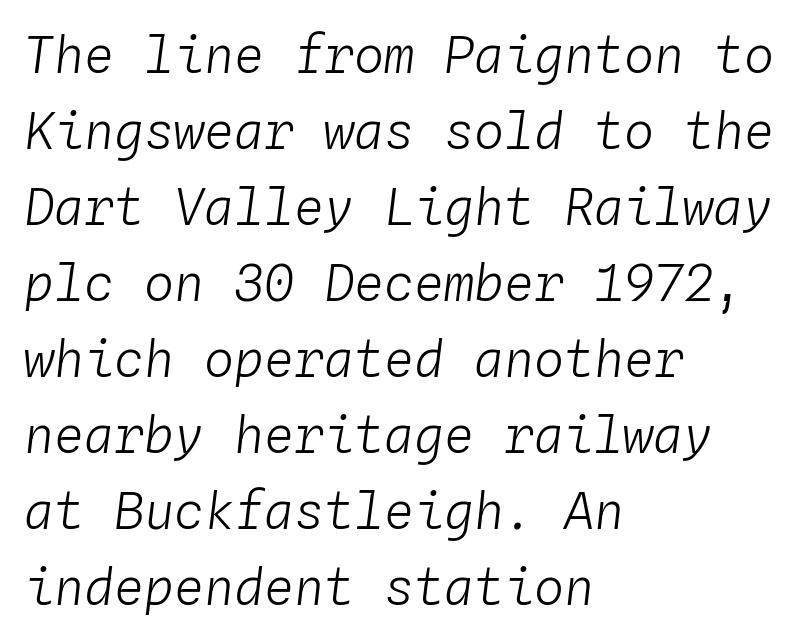
Each word holds together tightly as a unit, with standard inter-letter gaps. Each row of text sits above clean, open space. The compositor pushed each line to the left boundary. In terms of posture, this sample is oblique. Stems here are at most as thick as an everyday book face.
